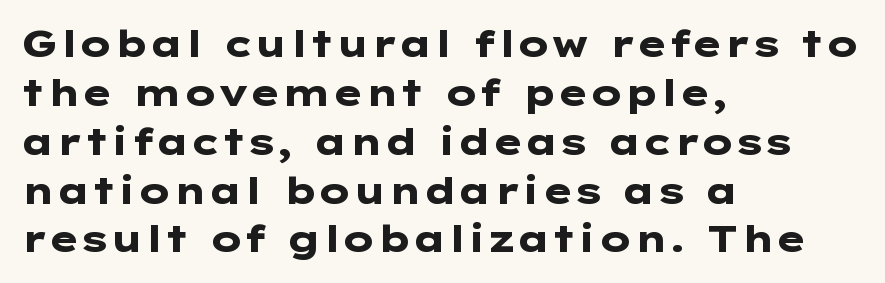
{"serif": "no", "italic": "no", "bold": "yes", "weight": "heavy", "width": "wide", "stroke_contrast": "low", "x_height": "medium", "underline": "no", "align": "left", "line_spacing": "normal", "line_spacing_ratio": 1.32, "letter_spacing": "normal", "letter_spacing_em": 0.0, "glyph_px": 37}
